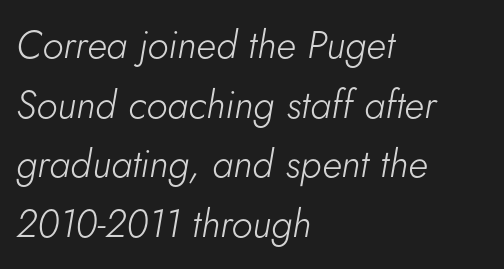
The image shows 39 px light type, italic (leaning right); set left-aligned, normal line spacing (1.53x), normal letter spacing, not underlined; low stroke contrast and a small x-height.
